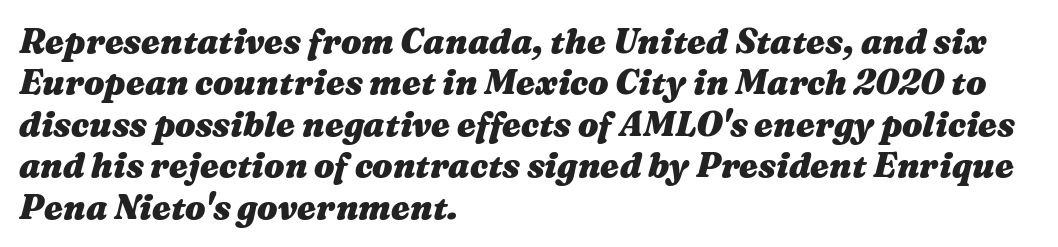
The image shows 34 px heavy, wide type, italic (leaning right); set left-aligned, line spacing 1.22x, normal letter spacing, not underlined; medium stroke contrast and a medium x-height.
